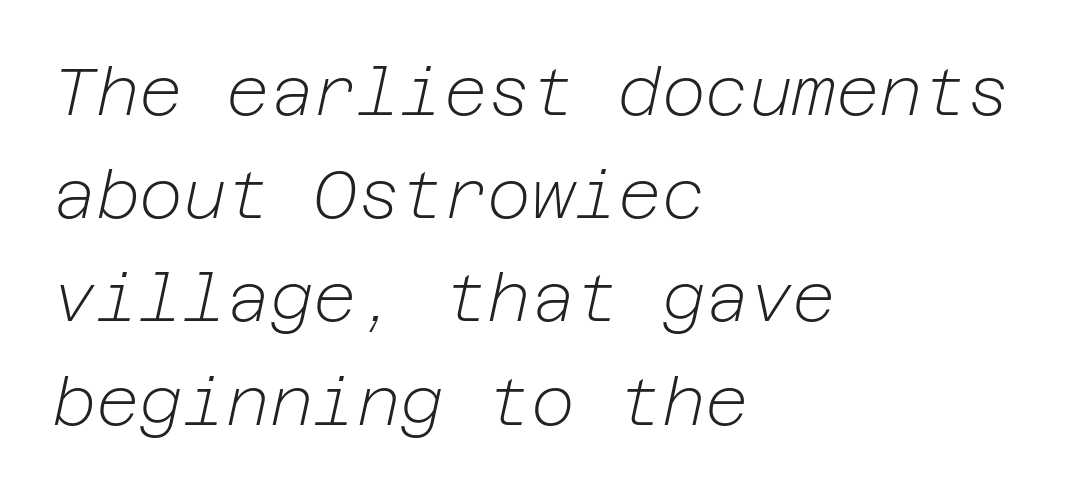
Q: Is the text bold? A: No.
Q: Is the text italic (slanted)? A: Yes, it leans right by about 12 degrees.
Q: Is the text underlined? A: No.
Q: How is the paragraph aligned? A: Left-aligned.
Q: Is the spacing between letters normal or unusually wide? A: Normal.
Q: Is the spacing between lines tight, normal or loose? A: Normal.
Q: Width (condensed, normal, or wide)? A: Normal.
Q: Stroke contrast? A: Low.
Q: x-height? A: Medium.
